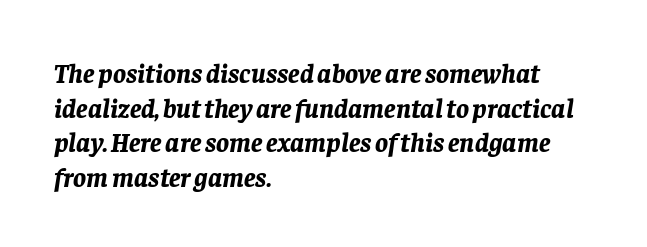
{"italic": "yes", "lean": "right", "slant_degrees": 8, "bold": "yes", "underline": "no", "align": "left", "line_spacing": "normal", "line_spacing_ratio": 1.28, "letter_spacing": "normal", "letter_spacing_em": 0.0, "glyph_px": 27}
